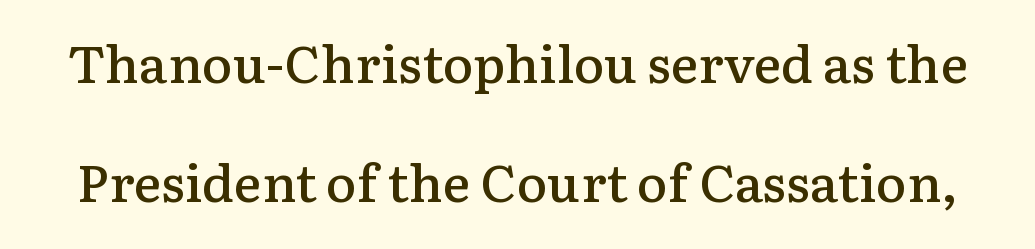
Q: Is the text bold? A: Semi-bold.
Q: Is the text italic (slanted)? A: No, it is upright.
Q: Is the typeface a serif or a sans-serif typeface? A: Serif.
Q: Is the text underlined? A: No.
Q: Is the spacing between letters normal or unusually wide? A: Normal.
Q: Is the spacing between lines tight, normal or loose? A: Loose.
Q: Width (condensed, normal, or wide)? A: Normal.
Q: Stroke contrast? A: Low.
Q: x-height? A: Medium.
Q: Monospaced? A: No.
